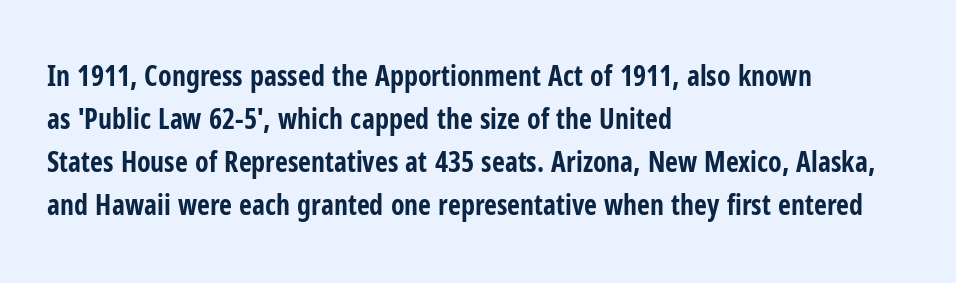
The image shows 28 px bold, condensed sans-serif type, upright; set left-aligned, normal line spacing (1.53x), normal letter spacing, not underlined; low stroke contrast and a medium x-height.
